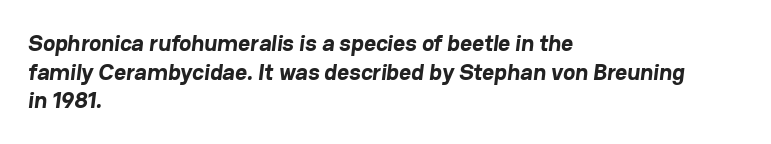
The image shows 23 px bold type; set left-aligned, normal line spacing (1.25x), normal letter spacing, not underlined.
